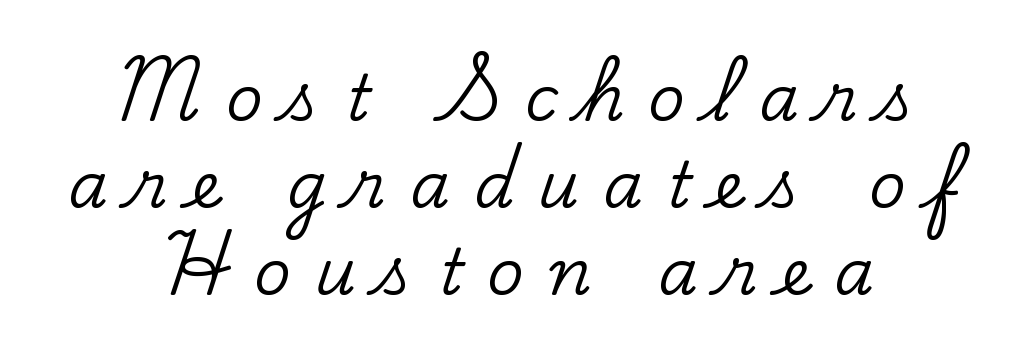
Compared with typical paragraphs, the rows here are spaced about the same. Neither beginnings nor endings align; midpoints do. The horizontal fit of the characters is loose and conspicuously gappy. Here the designer chose a conventional face with non-uniform glyph widths.
